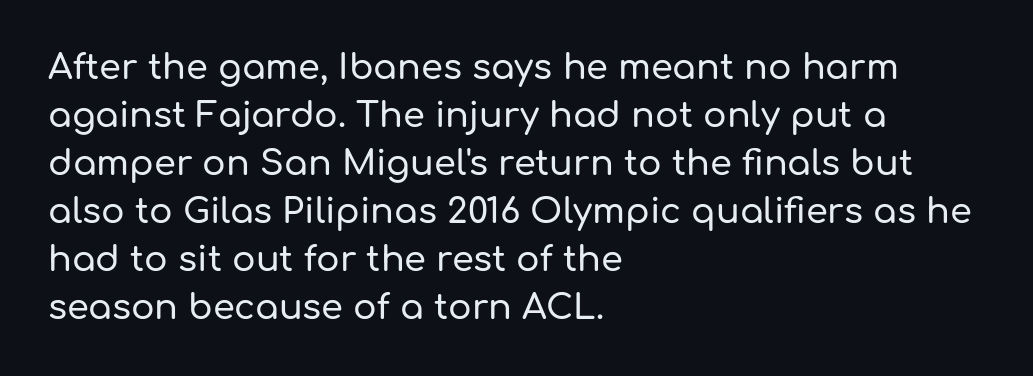
The image shows 35 px sans-serif type, upright; set left-aligned, normal line spacing (1.37x), normal letter spacing, not underlined; low stroke contrast and a medium x-height.
